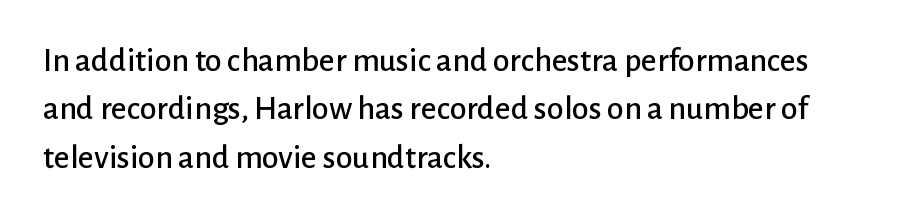
The image shows 34 px sans-serif type, upright; set left-aligned, normal line spacing (1.42x), normal letter spacing, not underlined; low stroke contrast and a medium x-height.
